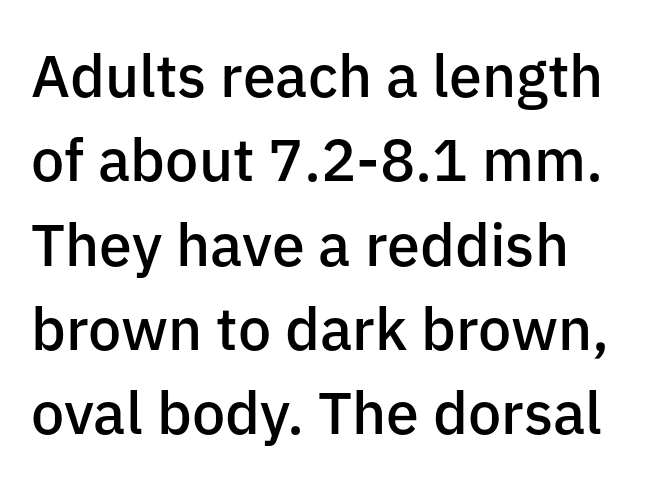
Q: Is the text bold? A: Semi-bold.
Q: Is the text italic (slanted)? A: No, it is upright.
Q: Is the typeface a serif or a sans-serif typeface? A: Sans-serif.
Q: Is the text underlined? A: No.
Q: Is the spacing between letters normal or unusually wide? A: Normal.
Q: Is the spacing between lines tight, normal or loose? A: Normal.
Q: Width (condensed, normal, or wide)? A: Normal.
Q: Stroke contrast? A: Low.
Q: x-height? A: Medium.
Q: Monospaced? A: No.
